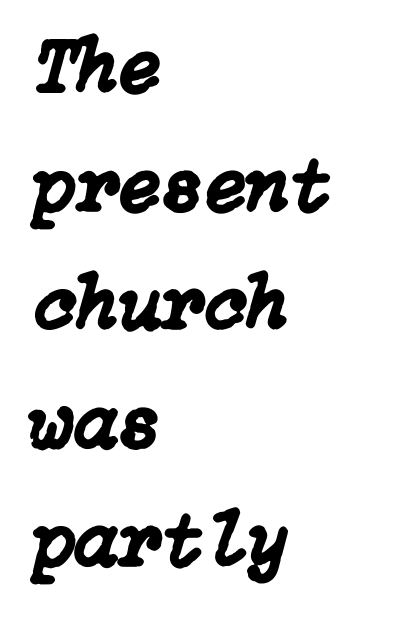
{"italic": "yes", "lean": "right", "slant_degrees": 15, "width": "normal", "stroke_contrast": "low", "x_height": "medium", "underline": "no", "align": "left", "line_spacing": "normal", "line_spacing_ratio": 1.52, "letter_spacing": "normal", "letter_spacing_em": 0.0, "glyph_px": 78}
